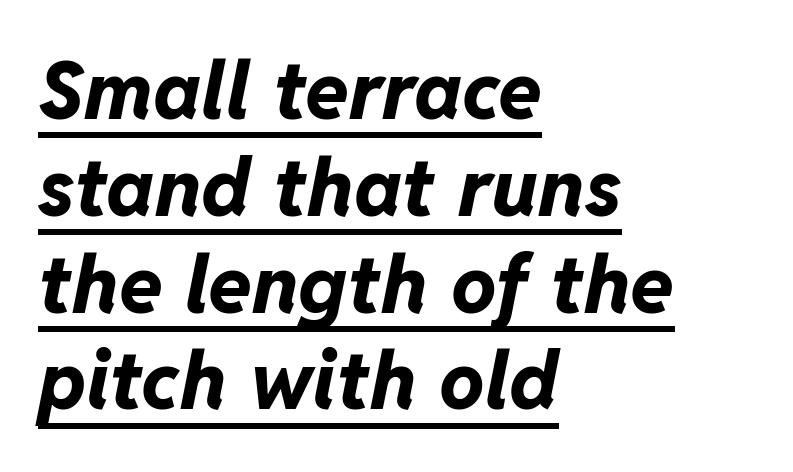
The image shows 80 px bold type, italic (leaning right); set left-aligned, line spacing 1.21x, normal letter spacing, underlined; low stroke contrast and a medium x-height.
